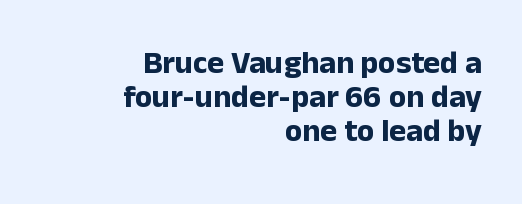
The characters look thick and weighty, a clear bold. The space beneath each line is pristine and unruled. You could not count columns in this text — the font is proportionally spaced. If you measured baseline to baseline, you'd find a short distance.
